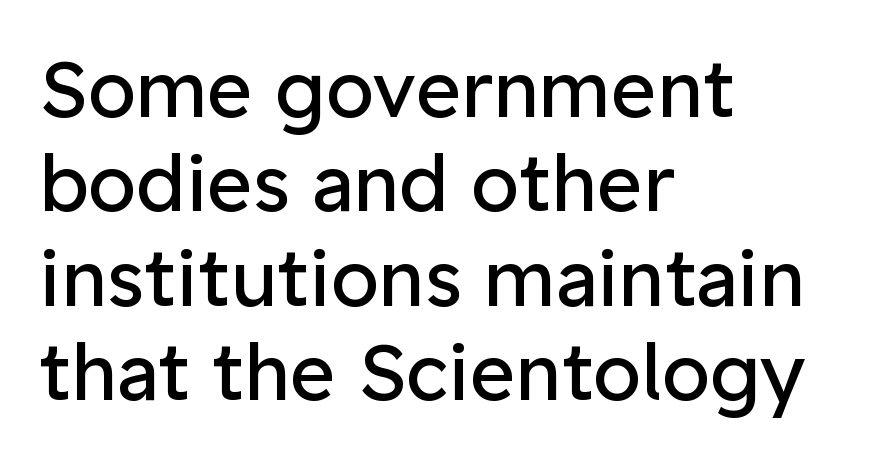
The passage shown has conventional tracking throughout. The strokes carry an ordinary text weight at most. The font's upright variant was chosen for this text. These lines are composed in type without serifs.
